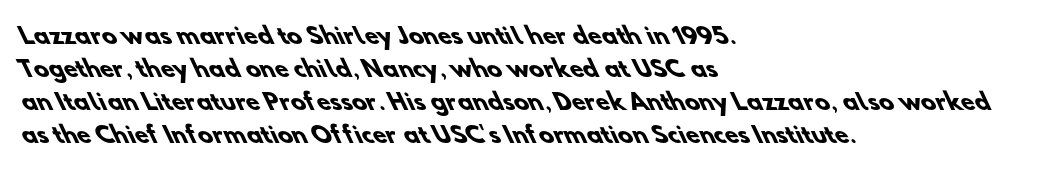
{"bold": "yes", "underline": "no", "align": "left", "line_spacing": "normal", "line_spacing_ratio": 1.5, "letter_spacing": "normal", "letter_spacing_em": 0.0, "glyph_px": 22}
